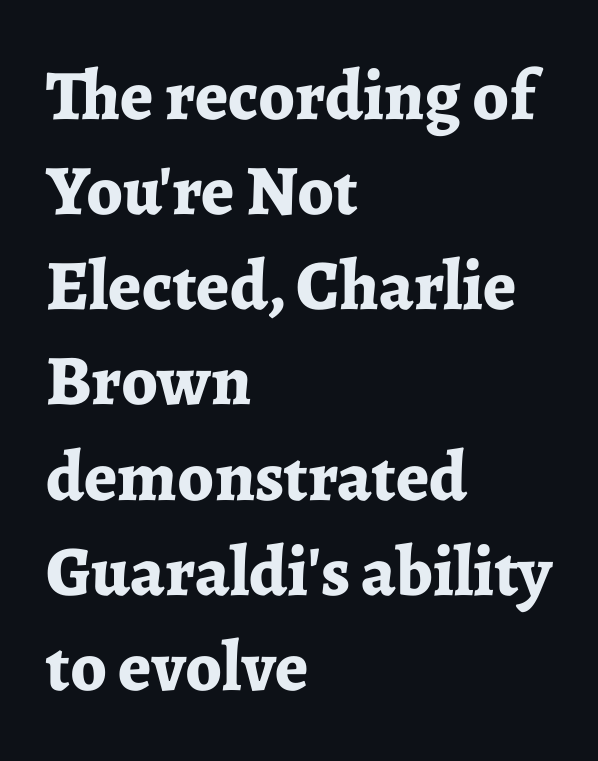
{"serif": "yes", "italic": "no", "bold": "yes", "weight": "bold", "width": "normal", "stroke_contrast": "low", "x_height": "medium", "monospaced": "no", "underline": "no", "align": "left", "line_spacing": "normal", "line_spacing_ratio": 1.34, "letter_spacing": "normal", "letter_spacing_em": 0.0, "glyph_px": 71}
